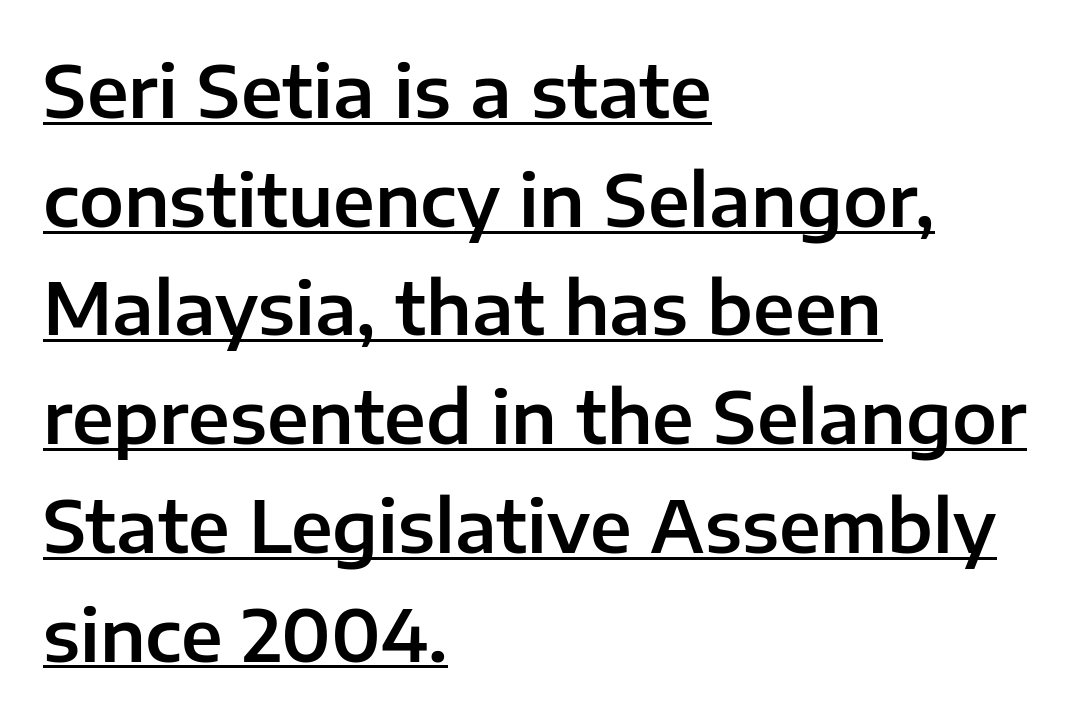
Here the glyphs are tracked normally, forming tight word shapes. The letters stand straight up with perfectly vertical stems. The passage shown stacks its lines at a standard gap. Each letter keeps its own natural width here, so spacing adapts to shape. A sans-serif font was chosen for this passage.
